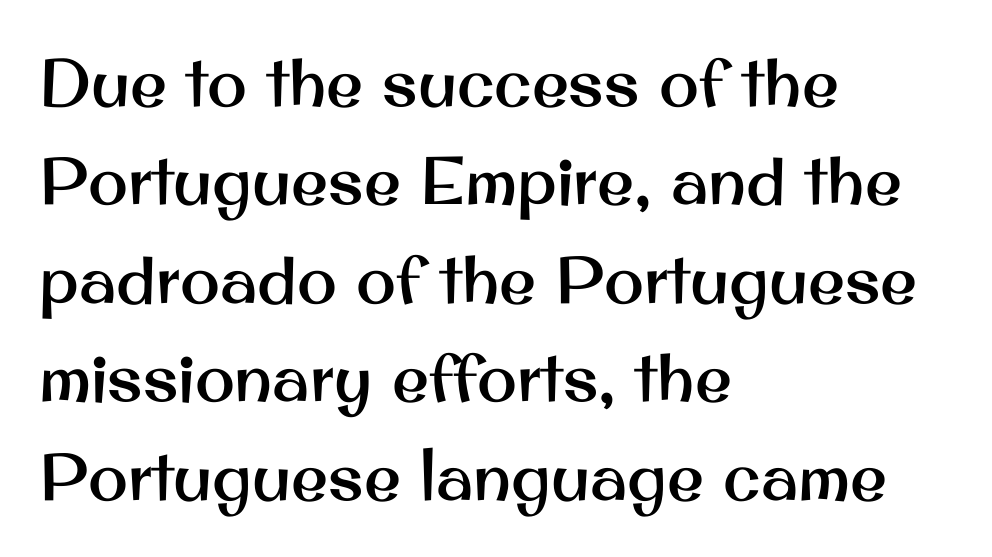
Q: Is the text italic (slanted)? A: No, it is upright.
Q: Is the typeface a serif or a sans-serif typeface? A: Sans-serif.
Q: Is the text underlined? A: No.
Q: How is the paragraph aligned? A: Left-aligned.
Q: Is the spacing between letters normal or unusually wide? A: Normal.
Q: Is the spacing between lines tight, normal or loose? A: Normal.
Q: Width (condensed, normal, or wide)? A: Normal.
Q: Stroke contrast? A: Medium.
Q: x-height? A: Small.
Q: Monospaced? A: No.
